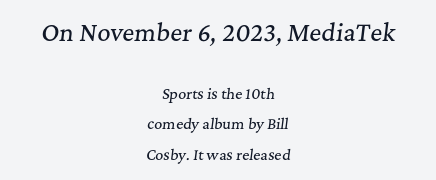
{"italic": "yes", "lean": "right", "slant_degrees": 7, "underline": "no", "align": "center", "line_spacing": "loose", "line_spacing_ratio": 2.16, "letter_spacing": "normal", "letter_spacing_em": 0.0, "larger_block": "first", "size_ratio": 1.64, "glyph_px": 23}
